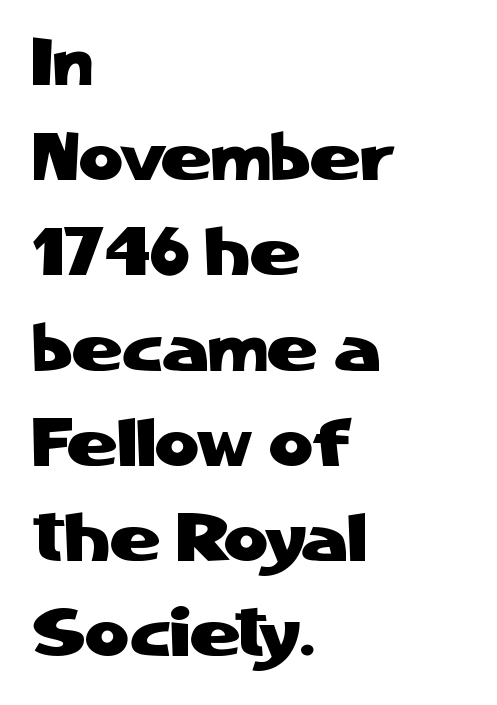
The image shows 68 px sans-serif type, upright; set left-aligned, normal line spacing (1.4x), normal letter spacing, not underlined; low stroke contrast and a medium x-height.
